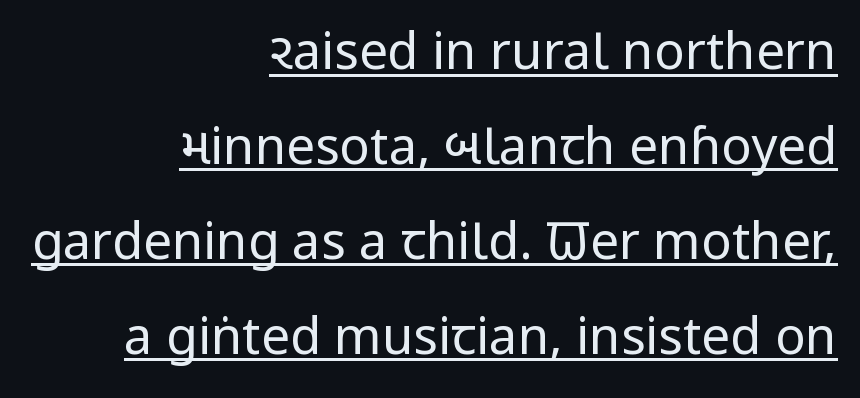
Q: Is the text bold? A: No.
Q: Is the text italic (slanted)? A: No, it is upright.
Q: Is the typeface a serif or a sans-serif typeface? A: Sans-serif.
Q: Is the text underlined? A: Yes.
Q: How is the paragraph aligned? A: Right-aligned.
Q: Is the spacing between letters normal or unusually wide? A: Normal.
Q: Width (condensed, normal, or wide)? A: Condensed.
Q: Stroke contrast? A: Low.
Q: x-height? A: Large.
Q: Monospaced? A: No.
